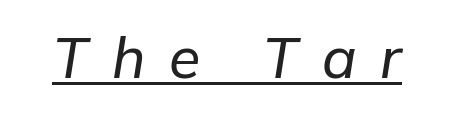
Yep, that's italic — everything's leaning. Varying glyph widths throughout — classic text-font behaviour. Here the glyphs are tracked loosely, breaking word shapes into spaced letters. Looks like someone drew a line under every word here.
